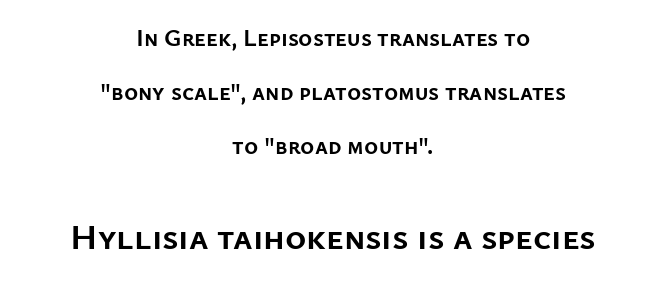
The image shows 36 px semibold sans-serif type, upright; set centered, loose line spacing (2.26x), normal letter spacing, not underlined; the second (bottom) block is 1.5x larger; low stroke contrast and a medium x-height.
